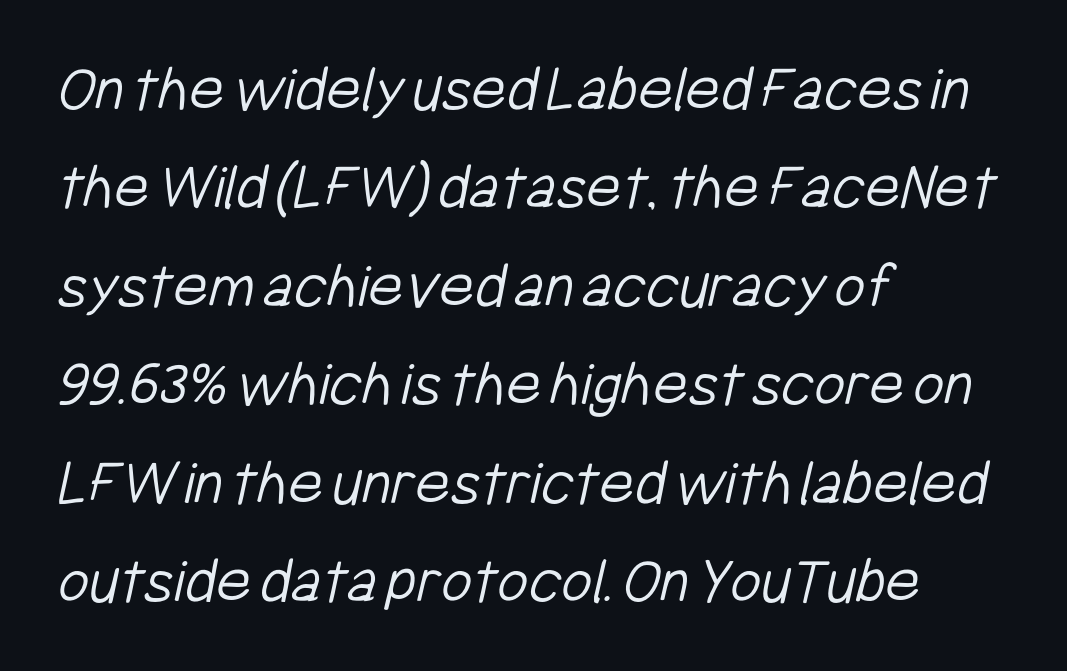
The image shows 67 px light, condensed sans-serif type; set left-aligned, normal line spacing (1.47x), normal letter spacing, not underlined; low stroke contrast and a medium x-height.
